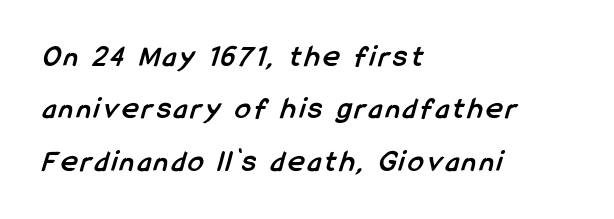
{"serif": "no", "bold": "yes", "weight": "semibold", "width": "condensed", "stroke_contrast": "low", "x_height": "medium", "monospaced": "no", "underline": "no", "align": "left", "line_spacing": "normal", "line_spacing_ratio": 1.69, "glyph_px": 31}
